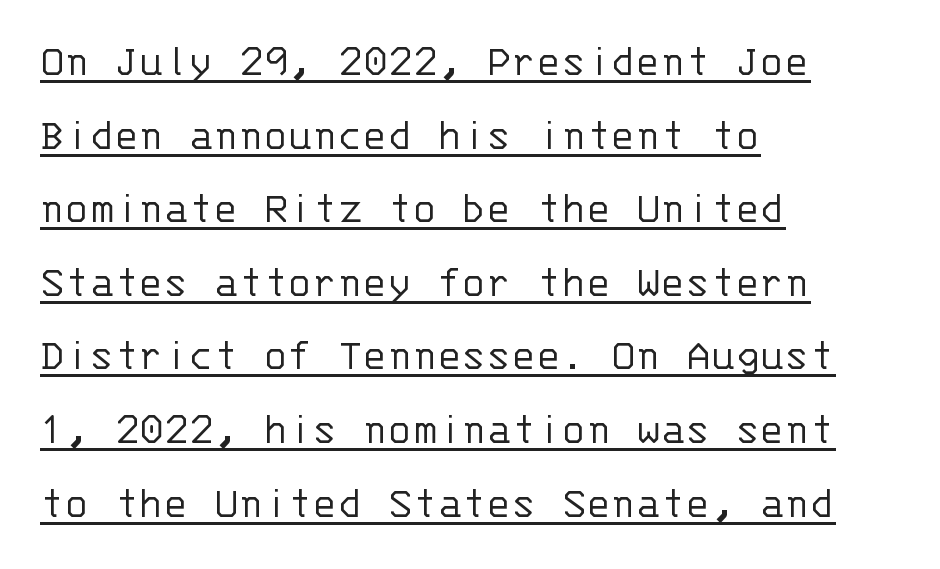
A typesetter would mark this as roman, not italic. One-word summary of the alignment: left. Between one letter and the next there's only the usual sliver of space. Compared with typical paragraphs, the rows here are spaced about the same. Note: no serifs on the glyphs. These lines are rendered in a fixed-pitch font.
